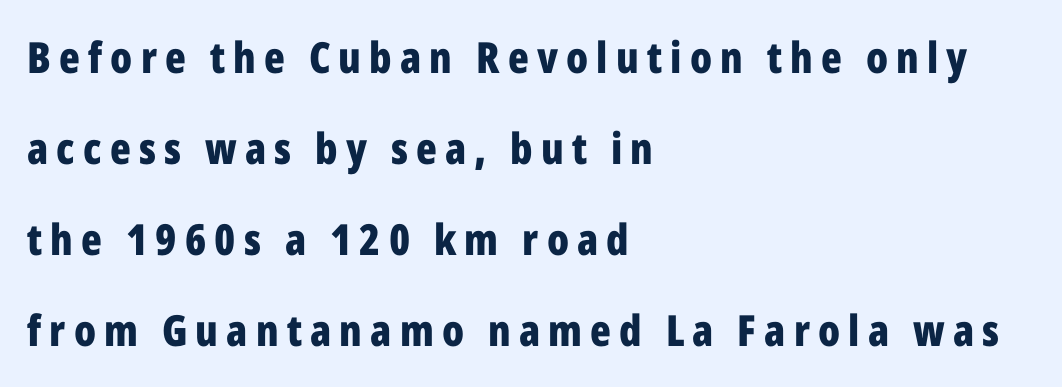
{"serif": "no", "italic": "no", "bold": "yes", "weight": "bold", "width": "condensed", "stroke_contrast": "low", "x_height": "medium", "monospaced": "no", "underline": "no", "align": "left", "line_spacing": "loose", "line_spacing_ratio": 2.12, "glyph_px": 43}
